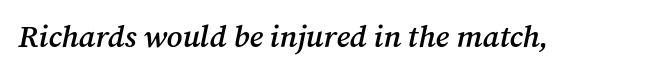
{"serif": "yes", "italic": "yes", "lean": "right", "slant_degrees": 12, "bold": "semi", "weight": "semibold", "width": "normal", "stroke_contrast": "medium", "x_height": "medium", "monospaced": "no", "underline": "no", "letter_spacing": "normal", "letter_spacing_em": 0.0, "glyph_px": 31}
